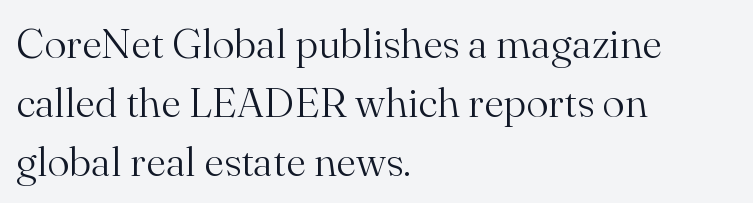
{"serif": "yes", "italic": "no", "bold": "no", "weight": "light", "width": "normal", "stroke_contrast": "medium", "x_height": "small", "monospaced": "no", "underline": "no", "align": "left", "line_spacing": "normal", "line_spacing_ratio": 1.4, "letter_spacing": "normal", "letter_spacing_em": 0.0, "glyph_px": 42}
